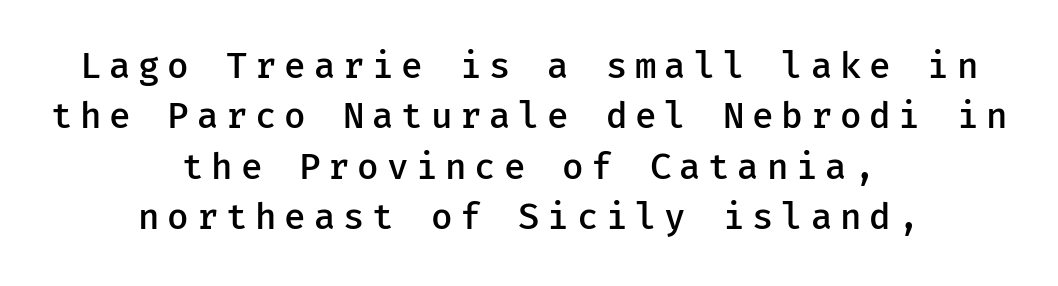
Does the copy run flush right? No — it is centered line by line. Plain, unruled lines of type. Each new line begins a customary step beneath the previous one. Each letter's strokes conclude bluntly, with no projecting serifs. The letters stand straight up with perfectly vertical stems.
